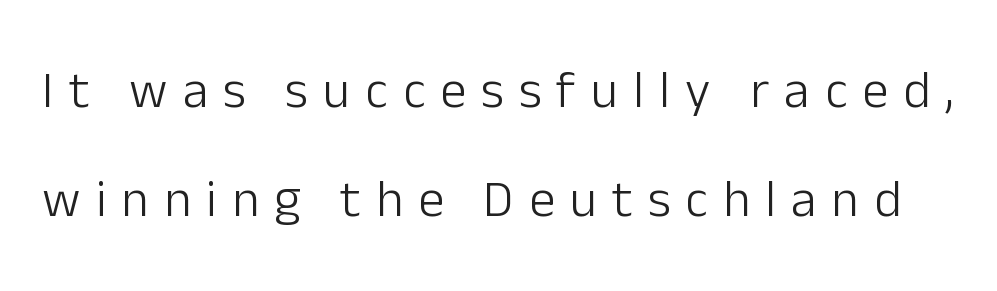
Unlike italic type, these characters show no tilt at all. Note the varied advance widths — an 'i' is clearly narrower than an 'm'. Quick note: underline off. Is this a heavy cut? Hardly; it is regular or lighter.
